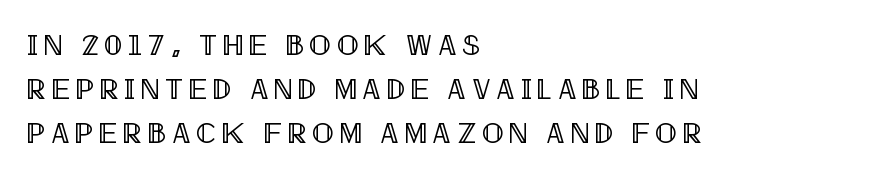
The image shows 29 px condensed type, upright; set left-aligned, normal line spacing (1.51x), not underlined; a large x-height.
